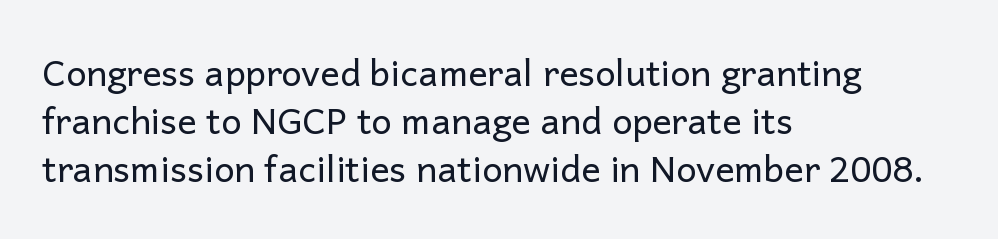
Lines of text with bare space underneath. Here the designer chose a conventional face with non-uniform glyph widths. This sample is left-justified, so line endings fall wherever the words run out. Unlike a traditional serif, this face leaves its strokes unadorned. The cut favours lightness, reaching ordinary text weight at its darkest. Rendered with straight, roman letterforms.
